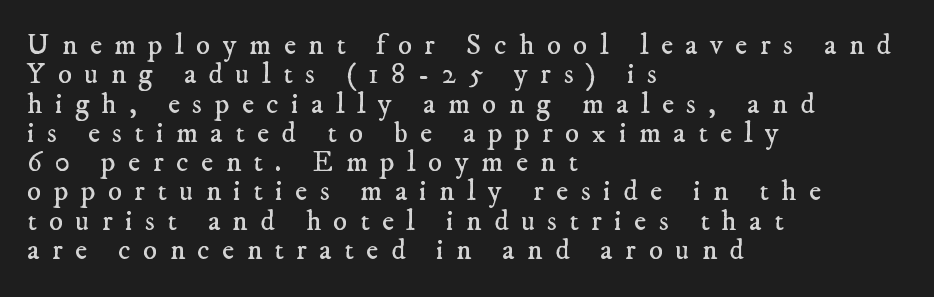
{"serif": "yes", "bold": "no", "weight": "regular", "width": "normal", "stroke_contrast": "low", "x_height": "small", "monospaced": "no", "underline": "no", "align": "left", "line_spacing": "tight", "line_spacing_ratio": 1.01, "letter_spacing": "wide", "letter_spacing_em": 0.43, "glyph_px": 29}
